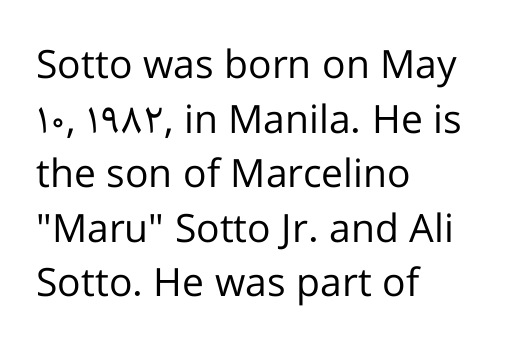
Character widths vary here, with narrow letters taking less room than wide ones. Counters stay open thanks to moderate or lighter strokes. Characters remain perfectly vertical along every line. The lines are quadded left.
